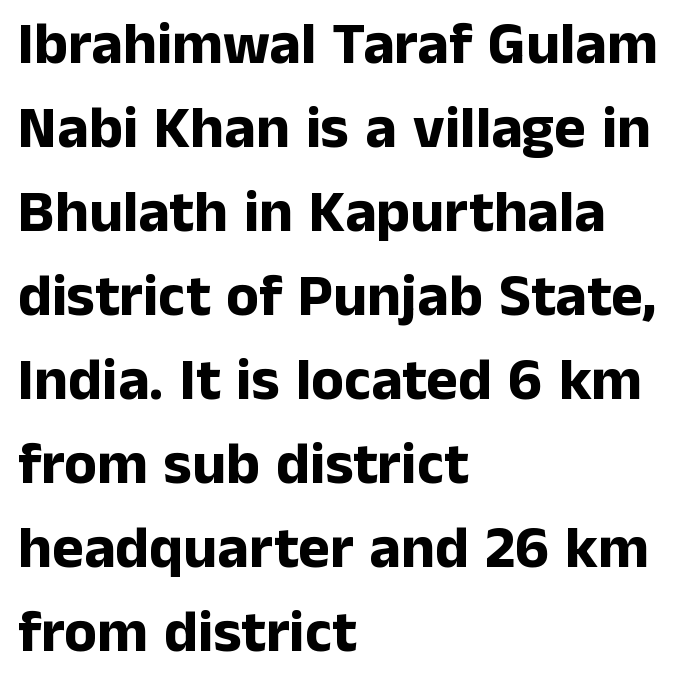
Q: Is the text bold? A: Yes.
Q: Is the text italic (slanted)? A: No, it is upright.
Q: Is the typeface a serif or a sans-serif typeface? A: Sans-serif.
Q: Is the text underlined? A: No.
Q: How is the paragraph aligned? A: Left-aligned.
Q: Is the spacing between letters normal or unusually wide? A: Normal.
Q: Is the spacing between lines tight, normal or loose? A: Normal.
Q: Width (condensed, normal, or wide)? A: Normal.
Q: Stroke contrast? A: Low.
Q: x-height? A: Medium.
Q: Monospaced? A: No.
